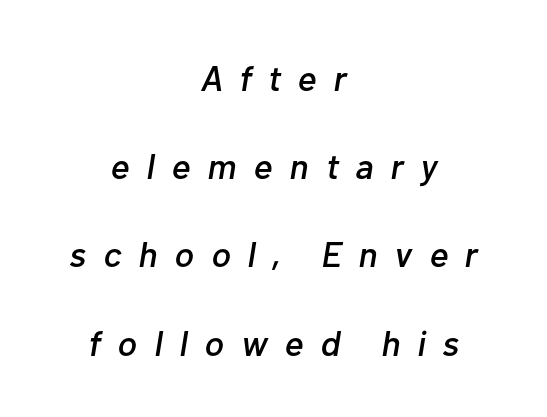
{"italic": "yes", "lean": "right", "slant_degrees": 10, "width": "normal", "stroke_contrast": "low", "x_height": "medium", "monospaced": "no", "underline": "no", "align": "center", "line_spacing": "loose", "line_spacing_ratio": 2.45, "letter_spacing": "wide", "letter_spacing_em": 0.47, "glyph_px": 36}
